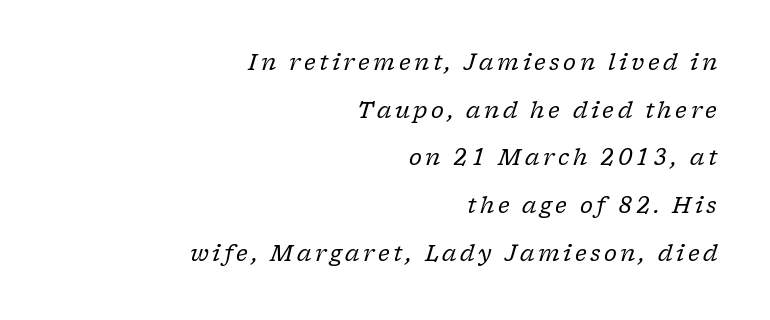
{"italic": "yes", "lean": "right", "slant_degrees": 17, "bold": "no", "underline": "no", "align": "right", "line_spacing": "loose", "line_spacing_ratio": 2.17, "glyph_px": 22}
